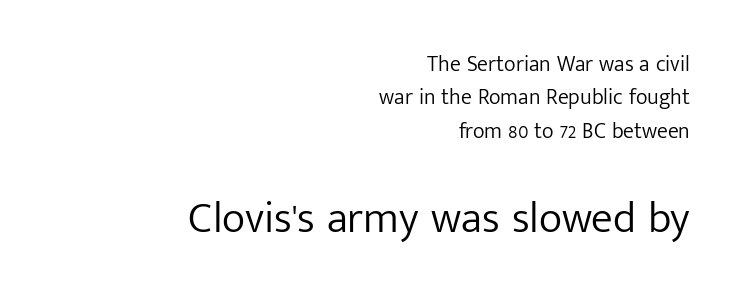
Q: Is the text bold? A: No.
Q: Is the text italic (slanted)? A: No, it is upright.
Q: Is the typeface a serif or a sans-serif typeface? A: Sans-serif.
Q: Is the text underlined? A: No.
Q: How is the paragraph aligned? A: Right-aligned.
Q: Is the spacing between letters normal or unusually wide? A: Normal.
Q: Is the spacing between lines tight, normal or loose? A: Normal.
Q: Which block of text is set in a larger size, the first (top) or the second (bottom)? A: The second (bottom) one.
Q: Width (condensed, normal, or wide)? A: Normal.
Q: Stroke contrast? A: Low.
Q: x-height? A: Medium.
Q: Monospaced? A: No.
